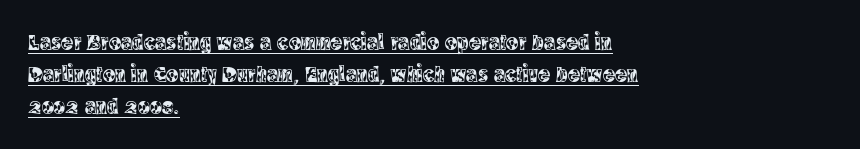
Q: Is the text italic (slanted)? A: No, it is upright.
Q: Is the text underlined? A: Yes.
Q: How is the paragraph aligned? A: Left-aligned.
Q: Is the spacing between letters normal or unusually wide? A: Normal.
Q: Is the spacing between lines tight, normal or loose? A: Normal.
